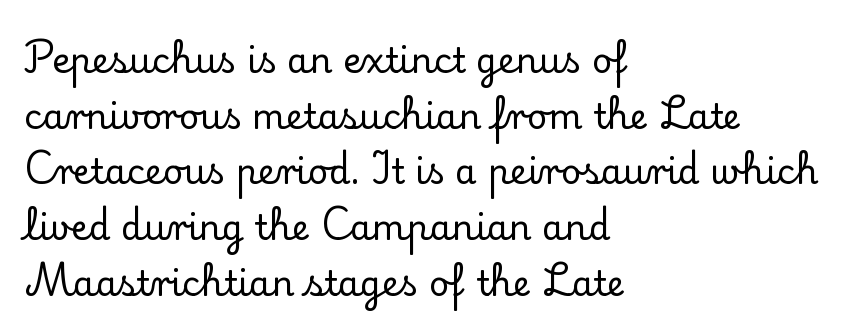
These lines sit exactly where default settings would place them. You could not count columns in this text — the font is proportionally spaced. Old-style or modern, the face here clearly has serifs. Honestly, the letter spacing is just normal — you wouldn't notice it. The text block is weighted toward the left margin, trailing off unevenly rightward.
